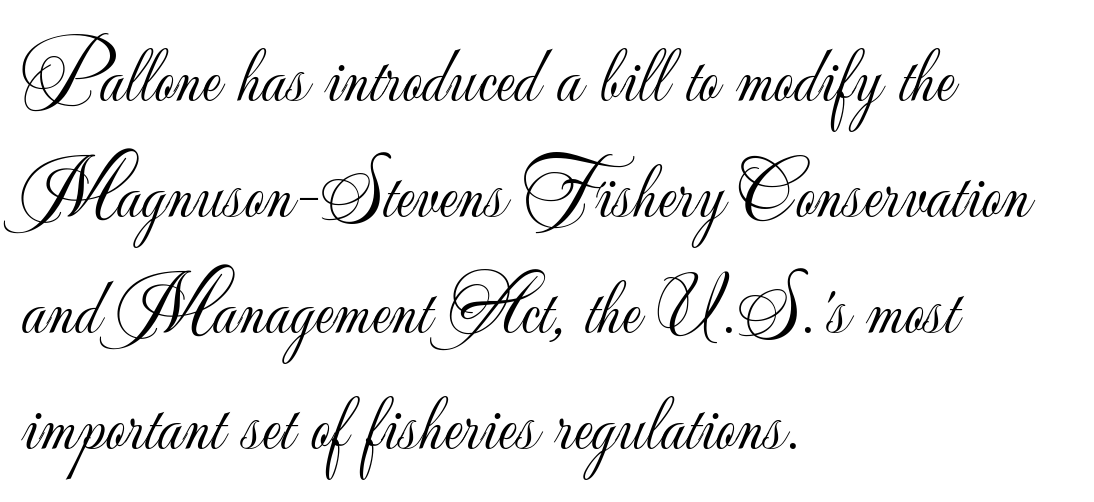
The glyphs are unaccompanied by any horizontal stroke below them. Each letter keeps its own natural width here, so spacing adapts to shape. Vertically, the passage feels balanced, rows spaced as you'd expect.
